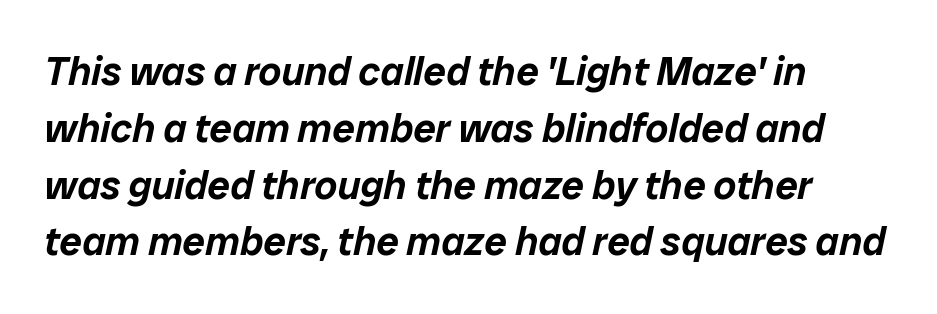
{"italic": "yes", "lean": "right", "slant_degrees": 12, "width": "normal", "stroke_contrast": "low", "x_height": "medium", "monospaced": "no", "underline": "no", "align": "left", "line_spacing": "normal", "line_spacing_ratio": 1.42, "letter_spacing": "normal", "letter_spacing_em": 0.0, "glyph_px": 40}
